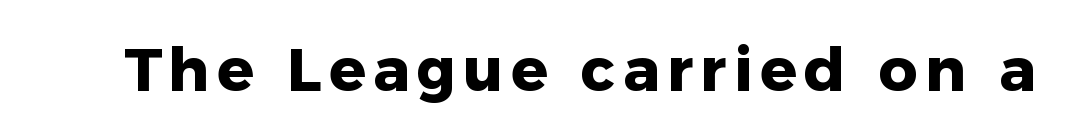
{"serif": "no", "italic": "no", "bold": "yes", "weight": "heavy", "width": "normal", "stroke_contrast": "low", "x_height": "medium", "monospaced": "no", "underline": "no", "glyph_px": 61}
